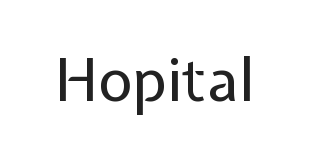
The image shows 59 px regular-weight sans-serif type, upright; set normal letter spacing, not underlined; low stroke contrast and a medium x-height.
